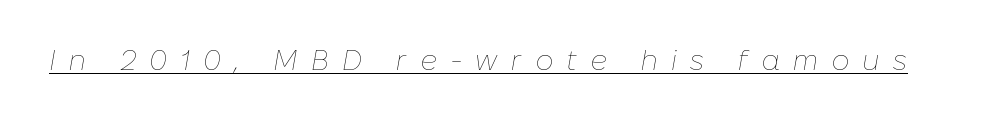
The glyphs look as if they've been sheared to an angle. Emphasis is given by a line drawn under the lettering. A typesetter would call this proportional, since set widths differ per character. Is the type heavy? It reads as light-to-regular instead. The passage shown has open, widely tracked lettering throughout.
